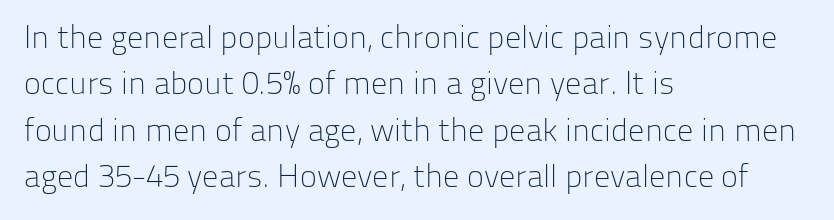
{"serif": "no", "italic": "no", "bold": "no", "weight": "light", "width": "normal", "stroke_contrast": "low", "x_height": "medium", "monospaced": "no", "underline": "no", "align": "left", "line_spacing": "normal", "line_spacing_ratio": 1.45, "letter_spacing": "normal", "letter_spacing_em": 0.0, "glyph_px": 32}
